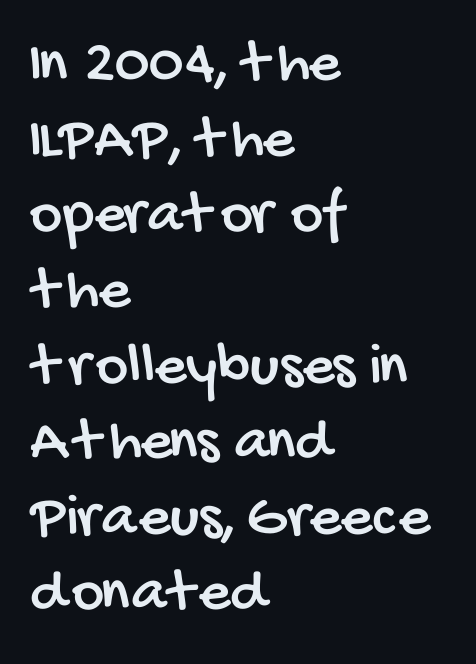
{"serif": "no", "width": "condensed", "stroke_contrast": "low", "x_height": "large", "monospaced": "no", "underline": "no", "align": "left", "line_spacing_ratio": 1.22, "letter_spacing": "normal", "letter_spacing_em": 0.0, "glyph_px": 62}
